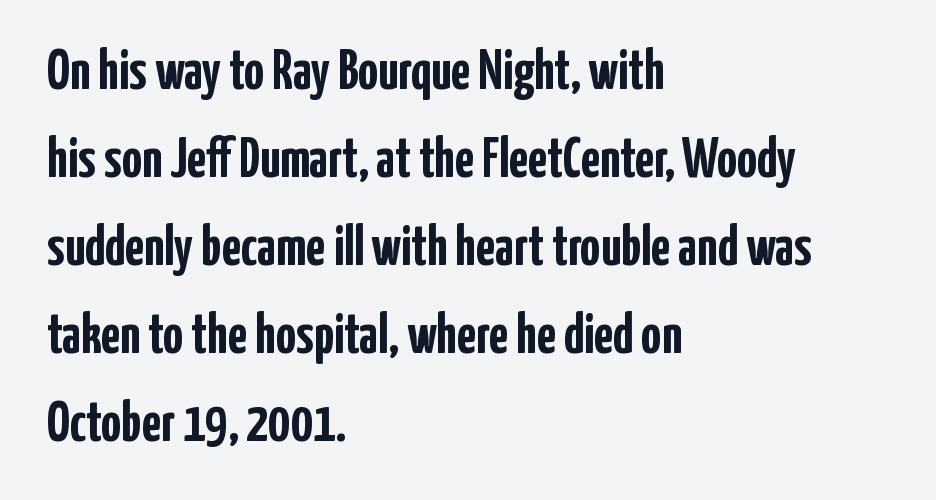
The image shows 56 px semibold, condensed sans-serif type, upright; set left-aligned, normal line spacing (1.57x), normal letter spacing, not underlined; low stroke contrast and a medium x-height.
